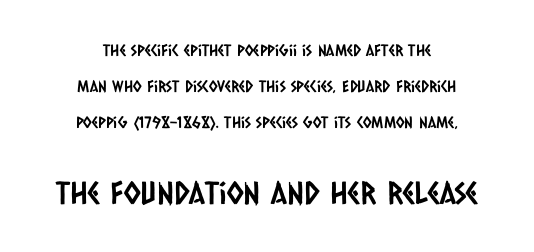
The image shows 31 px condensed sans-serif type; set centered, loose line spacing (2.26x), normal letter spacing, not underlined; the second (bottom) block is 1.94x larger; low stroke contrast and a large x-height.
